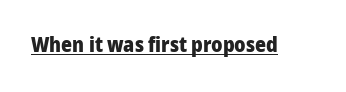
Emphasis is given by a line drawn under the lettering. Weight: bold. Honestly, the letter spacing is just normal — you wouldn't notice it. Is there any slant? The stems are plumb.
